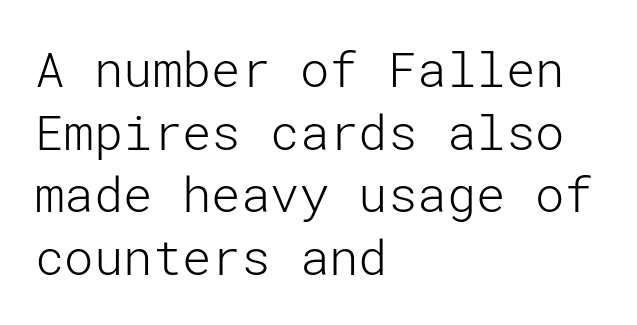
The image shows 49 px light sans-serif type, upright; set left-aligned, normal line spacing (1.28x), normal letter spacing, not underlined; low stroke contrast and a medium x-height.
